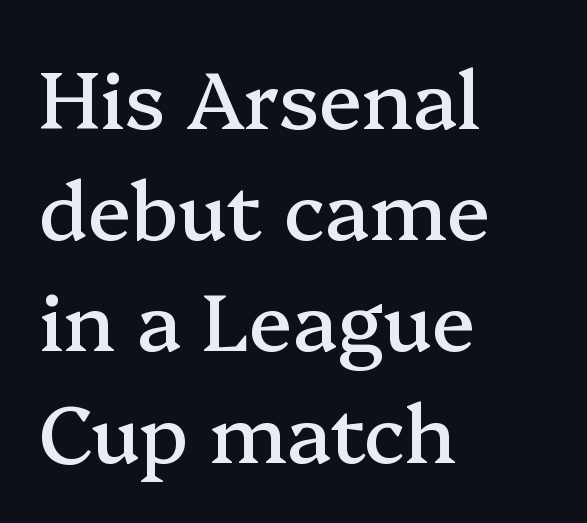
Q: Is the text italic (slanted)? A: No, it is upright.
Q: Is the typeface a serif or a sans-serif typeface? A: Serif.
Q: Is the text underlined? A: No.
Q: How is the paragraph aligned? A: Left-aligned.
Q: Is the spacing between letters normal or unusually wide? A: Normal.
Q: Is the spacing between lines tight, normal or loose? A: Normal.
Q: Width (condensed, normal, or wide)? A: Normal.
Q: Stroke contrast? A: Medium.
Q: x-height? A: Medium.
Q: Monospaced? A: No.
